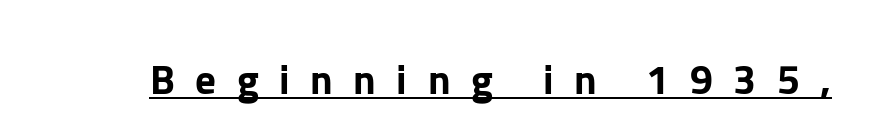
The image shows 41 px sans-serif type, upright; set unusually wide letter spacing (+0.5 em), underlined; low stroke contrast and a medium x-height.
